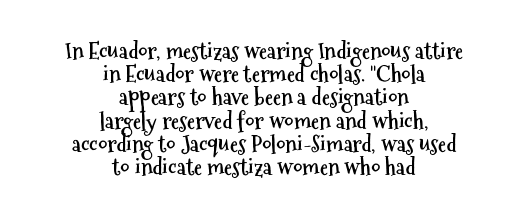
Very little white space separates one row of letters from the next. Words float on clear page, feet unadorned. Every letter is thick-stroked: bold, no question. Centered paragraph, ragged on both sides. Characters remain perfectly vertical along every line. Inter-character spacing is left at the font's built-in metrics.
